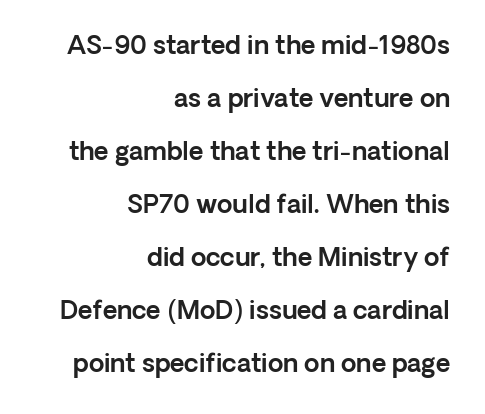
The image shows 25 px text type, upright; set right-aligned, loose line spacing (2.12x), normal letter spacing, not underlined.
